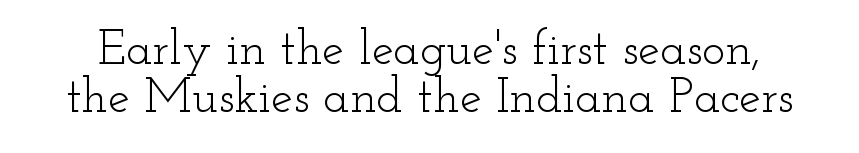
It's the straight-up-and-down kind of type. The baseline area is clear. The characters display serif detailing at their extremities. The letters advance in unequal steps, a hallmark of proportional type. Nothing heavy about these letters — not bold at all. Look at the tracking — it's just the regular setting, nothing added.
